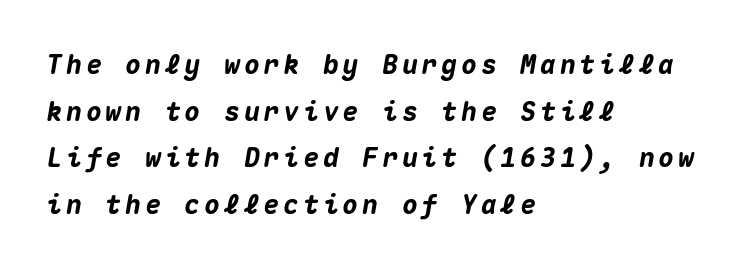
The image shows 26 px bold type, italic (leaning right); set left-aligned, line spacing 1.79x, not underlined.
